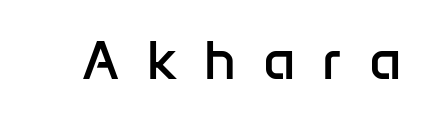
{"serif": "no", "italic": "no", "bold": "no", "weight": "regular", "width": "normal", "stroke_contrast": "low", "x_height": "medium", "monospaced": "no", "underline": "no", "letter_spacing": "wide", "letter_spacing_em": 0.48, "glyph_px": 56}
